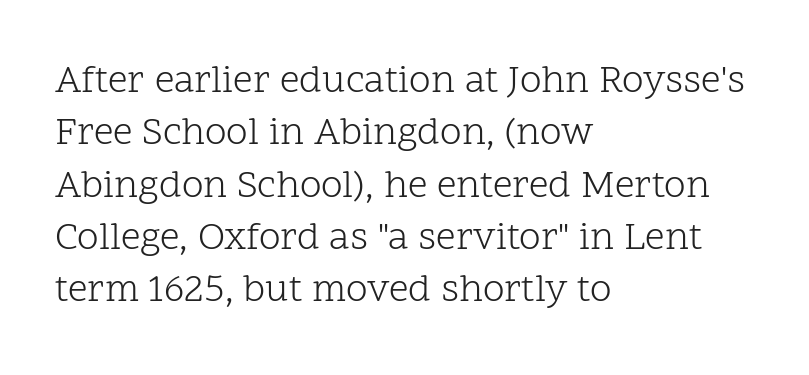
Compared with typical body copy, the letter spacing here is the same. Regular leading. Little horizontal feet cap the strokes, marking this as serif type. Caption: face not bold, strokes unweighted. Each line starts at the same left margin while the right side varies.
